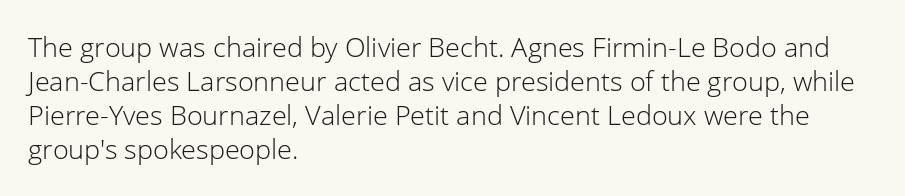
{"italic": "no", "bold": "no", "underline": "no", "align": "left", "line_spacing": "normal", "line_spacing_ratio": 1.26, "letter_spacing": "normal", "letter_spacing_em": 0.0, "glyph_px": 27}
